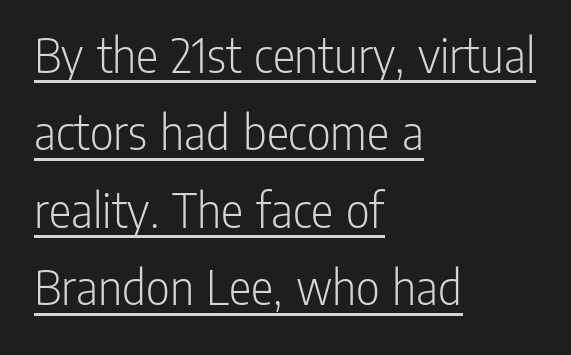
Typeset ragged right — the left edge is the straight one. Heft: none added — not bold. Each letter keeps its own natural width here, so spacing adapts to shape. Caption: lettering with a line underneath. This sample uses an upright cut, with every glyph sitting square on the baseline. In terms of letterspacing, this is plain default setting.
